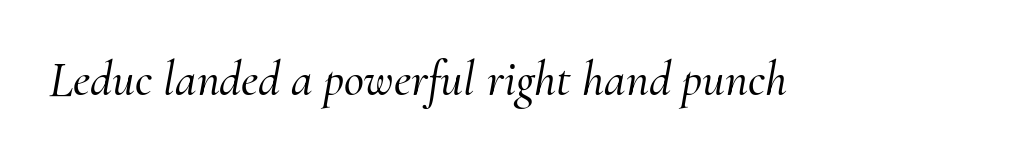
Q: Is the text italic (slanted)? A: Yes, it leans right by about 10 degrees.
Q: Is the typeface a serif or a sans-serif typeface? A: Serif.
Q: Is the text underlined? A: No.
Q: Is the spacing between letters normal or unusually wide? A: Normal.
Q: Width (condensed, normal, or wide)? A: Normal.
Q: Stroke contrast? A: Medium.
Q: x-height? A: Small.
Q: Monospaced? A: No.
